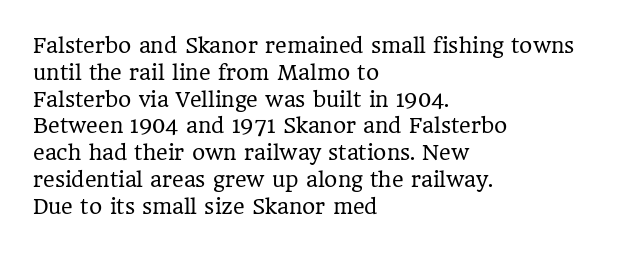
Q: Is the text bold? A: No.
Q: Is the text italic (slanted)? A: No, it is upright.
Q: Is the text underlined? A: No.
Q: How is the paragraph aligned? A: Left-aligned.
Q: Is the spacing between letters normal or unusually wide? A: Normal.
Q: Is the spacing between lines tight, normal or loose? A: Normal.
